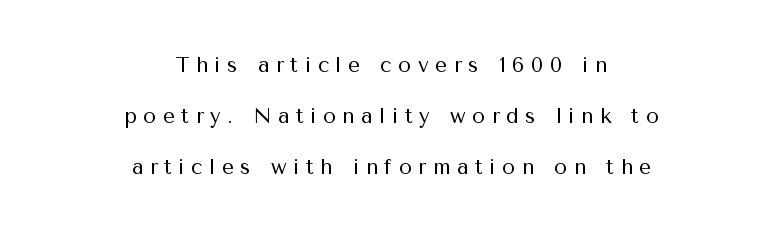
Ordinary non-slanted type is in use. The lines are quadded center. What's the leading like? Stretched, with rows far apart. How are the letters spaced? Widely, with obvious added tracking. Is this a heavy cut? Hardly; it is regular or lighter.
